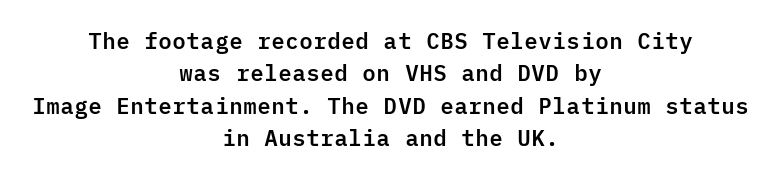
Q: Is the text italic (slanted)? A: No, it is upright.
Q: Is the text underlined? A: No.
Q: How is the paragraph aligned? A: Centered.
Q: Is the spacing between letters normal or unusually wide? A: Normal.
Q: Is the spacing between lines tight, normal or loose? A: Normal.
